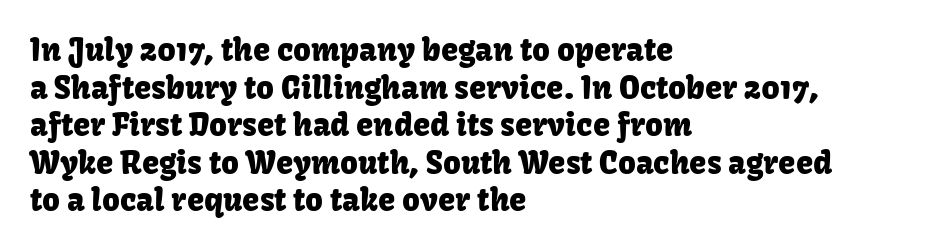
The image shows 31 px sans-serif type, upright; set left-aligned, line spacing 1.21x, normal letter spacing, not underlined; low stroke contrast and a medium x-height.
